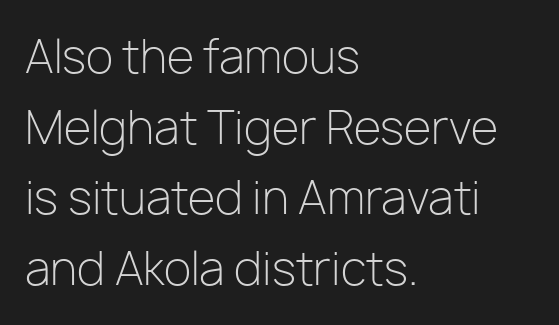
Q: Is the text bold? A: No.
Q: Is the text italic (slanted)? A: No, it is upright.
Q: Is the typeface a serif or a sans-serif typeface? A: Sans-serif.
Q: Is the text underlined? A: No.
Q: How is the paragraph aligned? A: Left-aligned.
Q: Is the spacing between letters normal or unusually wide? A: Normal.
Q: Is the spacing between lines tight, normal or loose? A: Normal.
Q: Width (condensed, normal, or wide)? A: Normal.
Q: Stroke contrast? A: Low.
Q: x-height? A: Medium.
Q: Monospaced? A: No.
